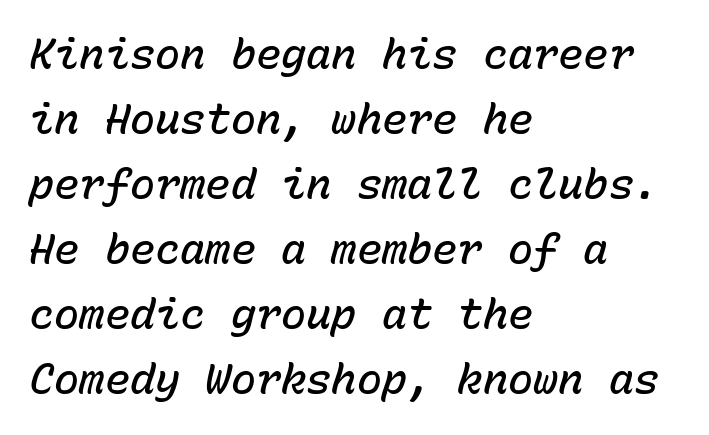
Q: Is the text bold? A: Semi-bold.
Q: Is the text italic (slanted)? A: Yes, it leans right by about 15 degrees.
Q: Is the text underlined? A: No.
Q: How is the paragraph aligned? A: Left-aligned.
Q: Is the spacing between letters normal or unusually wide? A: Normal.
Q: Is the spacing between lines tight, normal or loose? A: Normal.
Q: Width (condensed, normal, or wide)? A: Normal.
Q: Stroke contrast? A: Low.
Q: x-height? A: Medium.
Q: Monospaced? A: Yes.
